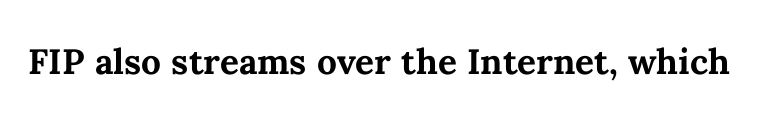
Ordinary non-slanted type is in use. The letters advance in unequal steps, a hallmark of proportional type. Weight: bold. A clean baseline with only descenders dipping below it.
